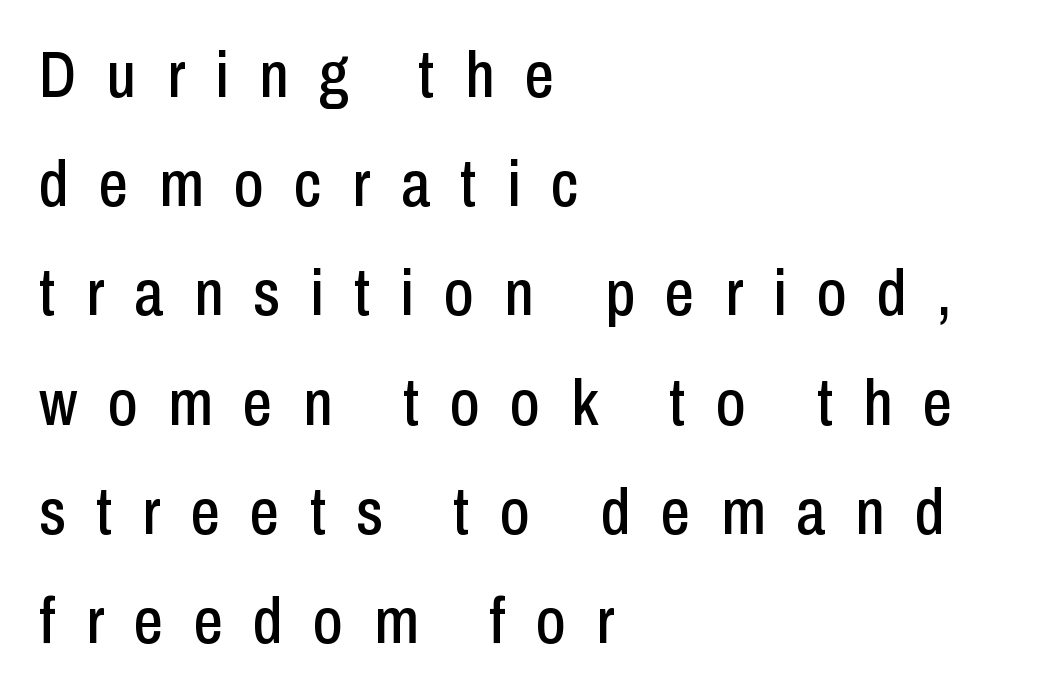
Display-style spreading of the glyphs; the letterfit is very open. Leading matches the norm, producing a regular column. Looks like regular typesetting: each glyph gets only the width it needs. Anything drawn beneath the words? Only blank space. This rendering employs a face without finishing strokes, i.e., a sans-serif.
